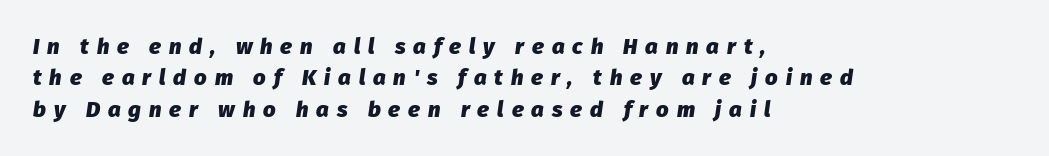
Q: Is the text bold? A: Yes.
Q: Is the text italic (slanted)? A: Yes, it leans right by about 8 degrees.
Q: Is the text underlined? A: No.
Q: How is the paragraph aligned? A: Left-aligned.
Q: Is the spacing between letters normal or unusually wide? A: Unusually wide.
Q: Is the spacing between lines tight, normal or loose? A: Normal.
